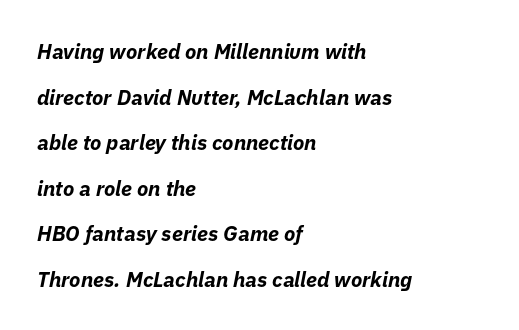
Heft: maximum for text — a bold. In CSS terms this would be text-align: left. Whoever set this chose breathing room over compactness in the vertical rhythm. Does extra space separate the letters? No, they use regular spacing.
